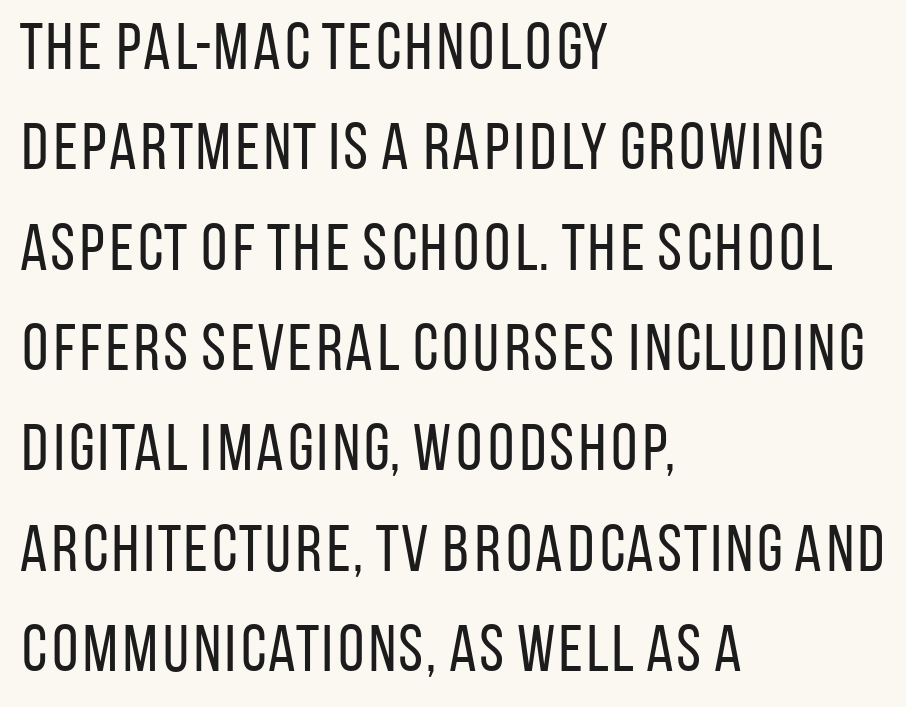
{"serif": "no", "italic": "no", "bold": "no", "weight": "regular", "width": "condensed", "stroke_contrast": "low", "x_height": "large", "monospaced": "no", "underline": "no", "align": "left", "line_spacing": "normal", "line_spacing_ratio": 1.52, "letter_spacing": "normal", "letter_spacing_em": 0.0, "glyph_px": 66}
